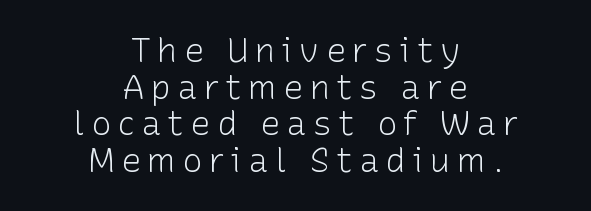
You could not count columns in this text — the font is proportionally spaced. Each stroke keeps to a modest, everyday thickness or less. The rendering shows plain stroke endings on the letterforms — a sans-serif design. Each line is balanced around a shared central axis. Underlining? Definitely not there.
